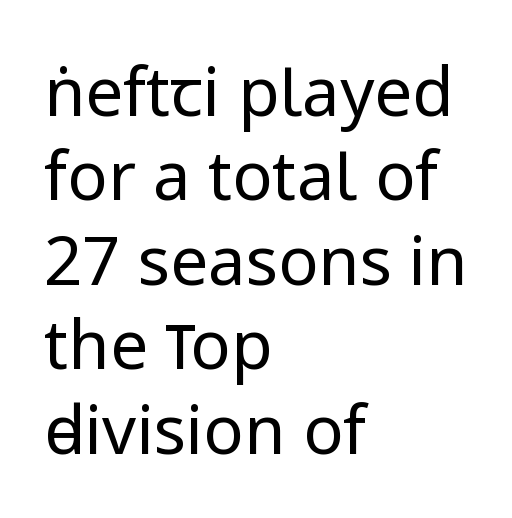
Q: Is the text bold? A: No.
Q: Is the text italic (slanted)? A: No, it is upright.
Q: Is the typeface a serif or a sans-serif typeface? A: Sans-serif.
Q: Is the text underlined? A: No.
Q: How is the paragraph aligned? A: Left-aligned.
Q: Is the spacing between letters normal or unusually wide? A: Normal.
Q: Is the spacing between lines tight, normal or loose? A: Normal.
Q: Width (condensed, normal, or wide)? A: Normal.
Q: Stroke contrast? A: Low.
Q: x-height? A: Medium.
Q: Monospaced? A: No.
